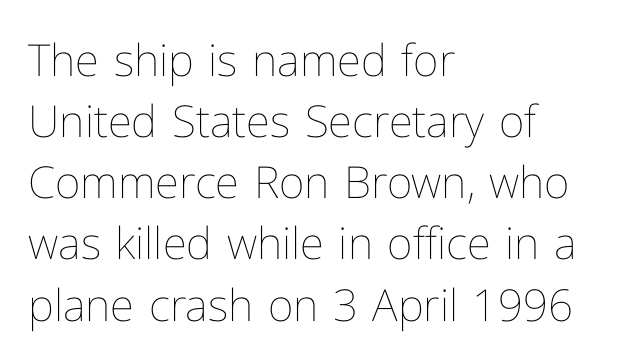
The image shows 44 px thin type, upright; set left-aligned, normal line spacing (1.39x), normal letter spacing, not underlined; low stroke contrast and a medium x-height.
